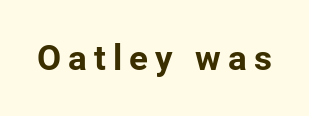
{"serif": "no", "italic": "no", "bold": "yes", "weight": "bold", "width": "normal", "stroke_contrast": "low", "x_height": "medium", "monospaced": "no", "underline": "no", "letter_spacing": "wide", "letter_spacing_em": 0.2, "glyph_px": 35}
